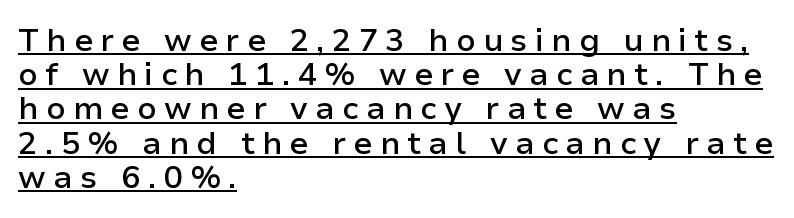
{"serif": "no", "italic": "no", "bold": "semi", "weight": "semibold", "width": "normal", "stroke_contrast": "low", "x_height": "medium", "monospaced": "no", "underline": "yes", "align": "left", "line_spacing": "tight", "line_spacing_ratio": 1.07, "letter_spacing": "wide", "letter_spacing_em": 0.23, "glyph_px": 32}
